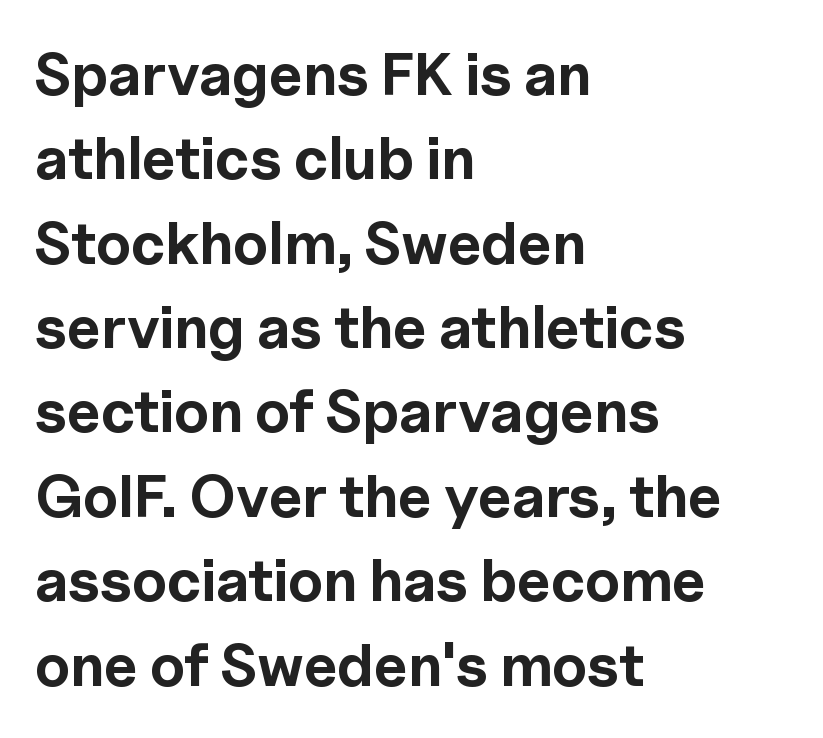
Q: Is the text bold? A: Yes.
Q: Is the text italic (slanted)? A: No, it is upright.
Q: Is the typeface a serif or a sans-serif typeface? A: Sans-serif.
Q: Is the text underlined? A: No.
Q: How is the paragraph aligned? A: Left-aligned.
Q: Is the spacing between letters normal or unusually wide? A: Normal.
Q: Is the spacing between lines tight, normal or loose? A: Normal.
Q: Width (condensed, normal, or wide)? A: Normal.
Q: x-height? A: Medium.
Q: Monospaced? A: No.
